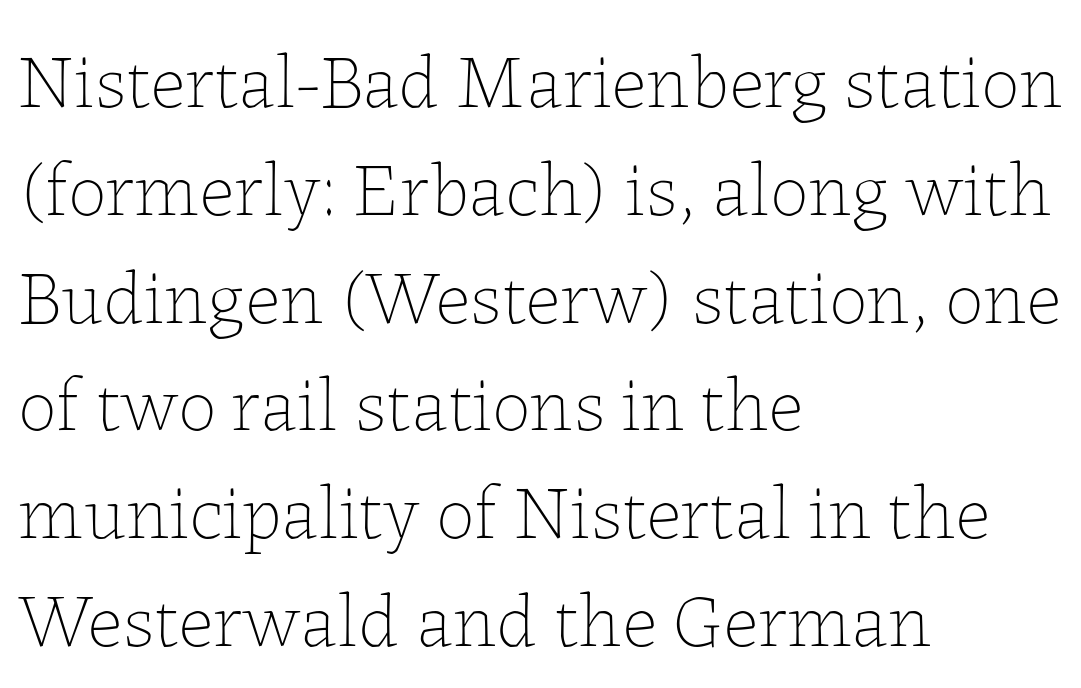
Q: Is the text bold? A: No.
Q: Is the text italic (slanted)? A: No, it is upright.
Q: Is the text underlined? A: No.
Q: How is the paragraph aligned? A: Left-aligned.
Q: Is the spacing between letters normal or unusually wide? A: Normal.
Q: Is the spacing between lines tight, normal or loose? A: Normal.
Q: Width (condensed, normal, or wide)? A: Normal.
Q: Stroke contrast? A: Low.
Q: x-height? A: Medium.
Q: Monospaced? A: No.
